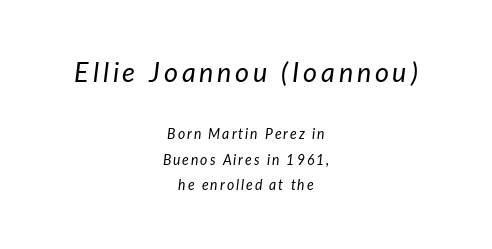
The image shows 27 px text type, italic (leaning right); set centered, line spacing 1.81x, not underlined; the first (top) block is 1.93x larger.
